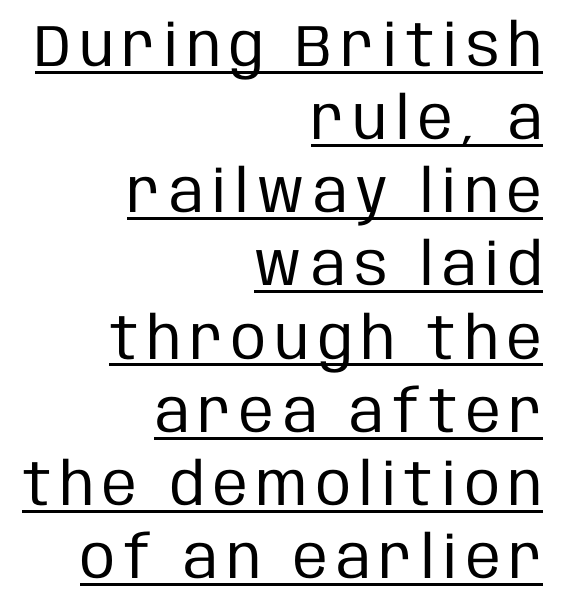
The image shows 59 px regular-weight, condensed sans-serif type, upright; set right-aligned, line spacing 1.24x, underlined; low stroke contrast and a large x-height.
